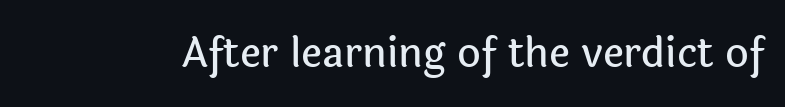
Q: Is the text italic (slanted)? A: No, it is upright.
Q: Is the typeface a serif or a sans-serif typeface? A: Sans-serif.
Q: Is the text underlined? A: No.
Q: Is the spacing between letters normal or unusually wide? A: Normal.
Q: Width (condensed, normal, or wide)? A: Normal.
Q: x-height? A: Medium.
Q: Monospaced? A: No.
